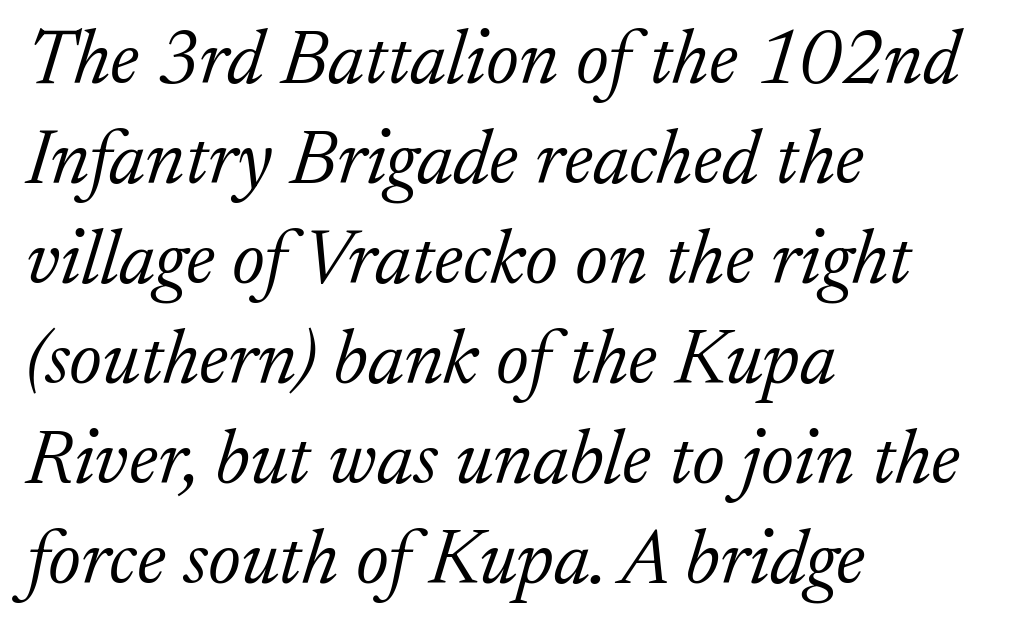
Compared with typical paragraphs, the rows here are spaced about the same. The designer went with a serif here, giving each stem small feet. Nothing heavy about these letters — not bold at all. You could call the tracking neutral — neither tight nor loose.
